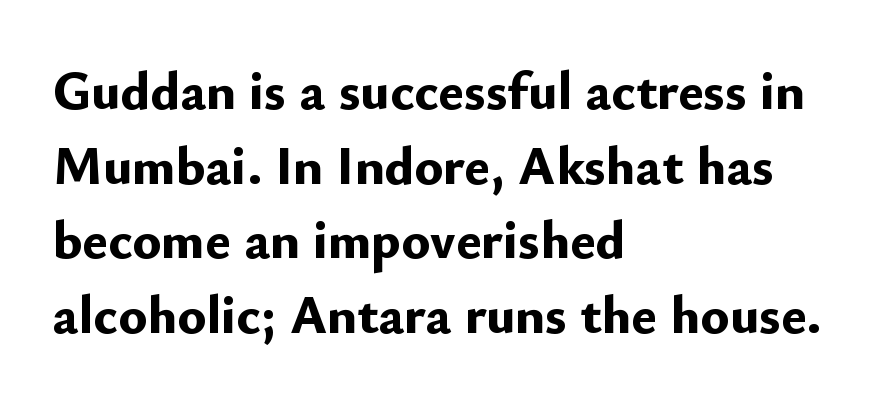
The glyphs are unaccompanied by any horizontal stroke below them. Interline gaps are of average width in this sample. Heft: maximum for text — a bold. Leftover space on each line is placed entirely after the last word. Serif or sans? Sans — the stroke terminals are bare. These lines were composed using upright roman letters.
